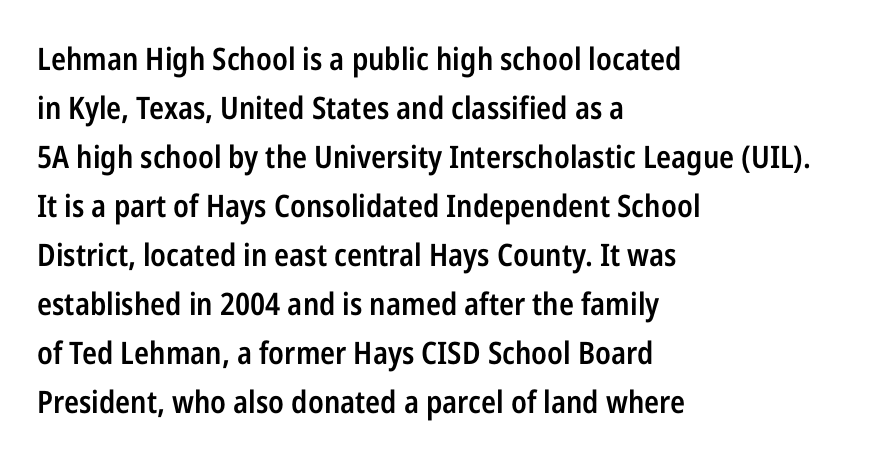
{"serif": "no", "italic": "no", "bold": "semi", "weight": "semibold", "width": "condensed", "stroke_contrast": "low", "x_height": "medium", "monospaced": "no", "underline": "no", "align": "left", "line_spacing": "normal", "line_spacing_ratio": 1.58, "letter_spacing": "normal", "letter_spacing_em": 0.0, "glyph_px": 31}
